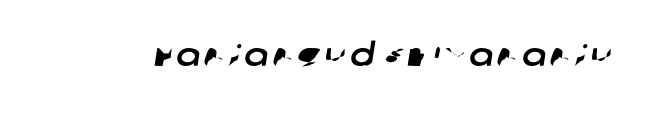
The image shows 32 px sans-serif type; set not underlined; low stroke contrast and a large x-height.
